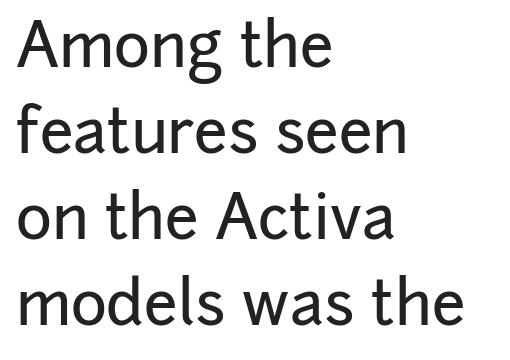
Here the designer chose a conventional face with non-uniform glyph widths. The paragraph shown leans on its left margin. The specimen reads as upright at a glance. The designer left line spacing at the default. Serifs: no, the terminals of the letterforms are clean.
